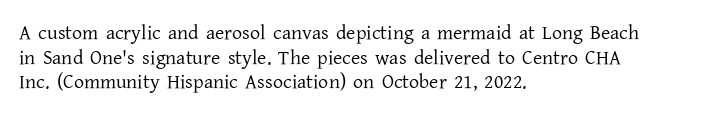
Q: Is the text bold? A: No.
Q: Is the text italic (slanted)? A: No, it is upright.
Q: Is the text underlined? A: No.
Q: How is the paragraph aligned? A: Left-aligned.
Q: Is the spacing between letters normal or unusually wide? A: Normal.
